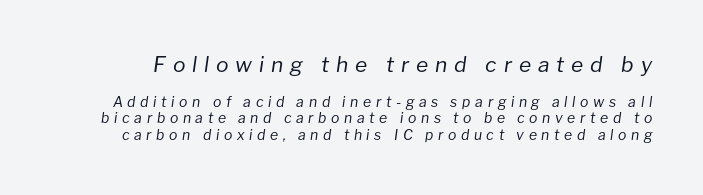
{"italic": "yes", "lean": "right", "slant_degrees": 8, "bold": "no", "underline": "no", "line_spacing_ratio": 1.18, "letter_spacing": "wide", "letter_spacing_em": 0.33, "larger_block": "first", "size_ratio": 1.5, "glyph_px": 21}
